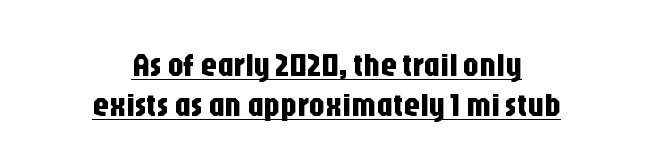
Q: Is the text italic (slanted)? A: No, it is upright.
Q: Is the typeface a serif or a sans-serif typeface? A: Sans-serif.
Q: Is the text underlined? A: Yes.
Q: How is the paragraph aligned? A: Centered.
Q: Is the spacing between letters normal or unusually wide? A: Normal.
Q: Width (condensed, normal, or wide)? A: Condensed.
Q: Stroke contrast? A: Low.
Q: x-height? A: Large.
Q: Monospaced? A: No.
